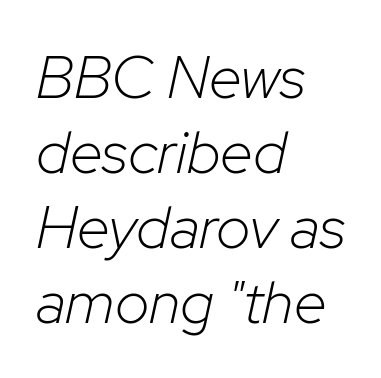
The passage shown is not bold in any degree. Anything drawn beneath the words? Only blank space. The paragraph has a hard left edge and a soft right edge. Compared with typical paragraphs, the rows here are spaced about the same. A typesetter would call this proportional, since set widths differ per character.
